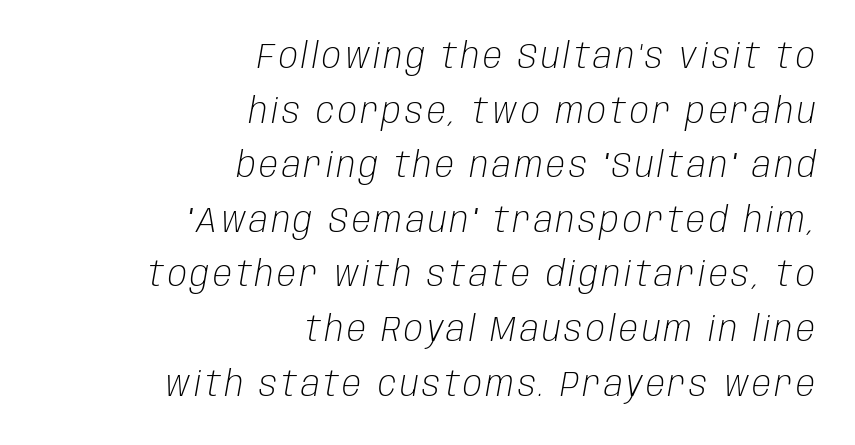
Compared with a flush-left layout, this one pins lines to the opposite, right side. Character widths vary here, with narrow letters taking less room than wide ones. Weight: in the light-to-regular range. A clean baseline with only descenders dipping below it. Successive baselines arrive at the customary interval. Observe the lean: these are italic letterforms.
